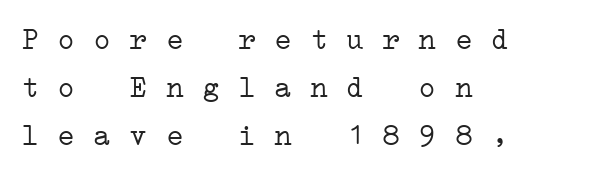
The image shows 30 px light, wide serif type, monospaced; set left-aligned, normal line spacing (1.6x), normal letter spacing, not underlined; low stroke contrast and a medium x-height.
